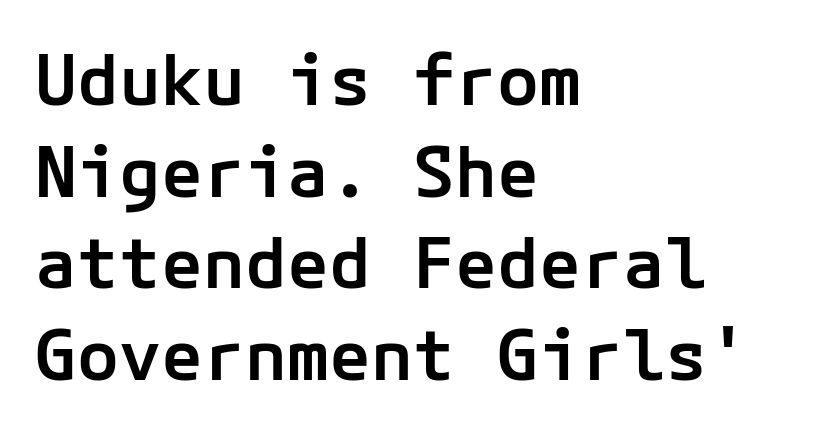
The image shows 70 px semibold sans-serif type, upright; set left-aligned, normal line spacing (1.31x), normal letter spacing, not underlined; low stroke contrast and a medium x-height.
